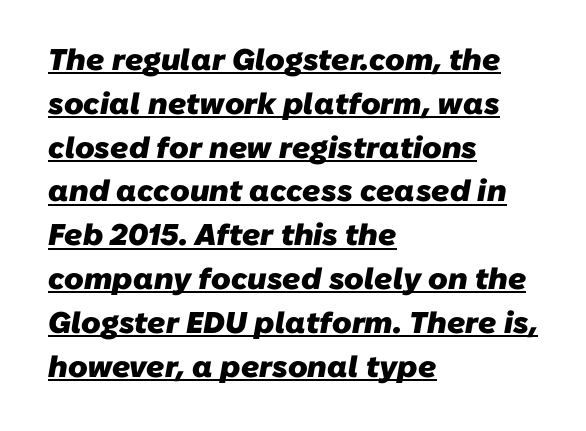
{"serif": "no", "bold": "yes", "weight": "heavy", "width": "normal", "stroke_contrast": "low", "x_height": "medium", "monospaced": "no", "underline": "yes", "align": "left", "line_spacing": "normal", "line_spacing_ratio": 1.46, "letter_spacing": "normal", "letter_spacing_em": 0.0, "glyph_px": 30}
